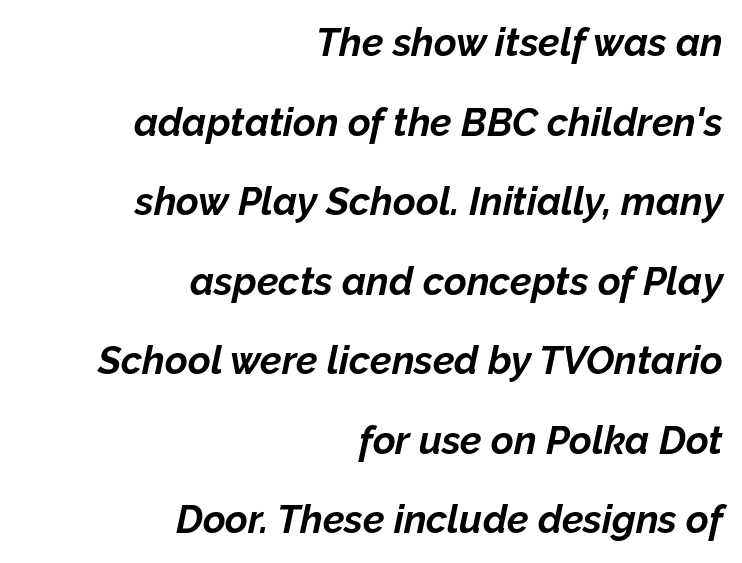
The image shows 39 px bold type, italic (leaning right); set right-aligned, loose line spacing (2.04x), normal letter spacing, not underlined; low stroke contrast and a medium x-height.
